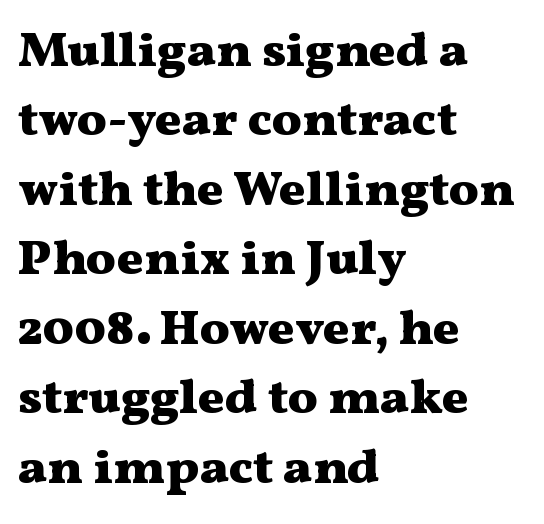
{"serif": "yes", "italic": "no", "bold": "yes", "weight": "heavy", "width": "wide", "stroke_contrast": "medium", "x_height": "medium", "monospaced": "no", "underline": "no", "align": "left", "line_spacing": "normal", "line_spacing_ratio": 1.39, "letter_spacing": "normal", "letter_spacing_em": 0.0, "glyph_px": 50}
